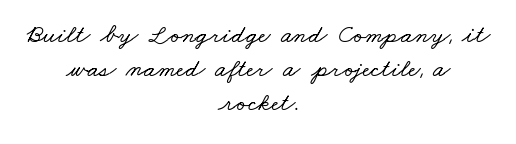
The designer left line spacing at the default. Type without underlining. There is no visible air inserted between adjacent glyphs. The lines in this sample share a center point and differ in where they start and stop.
